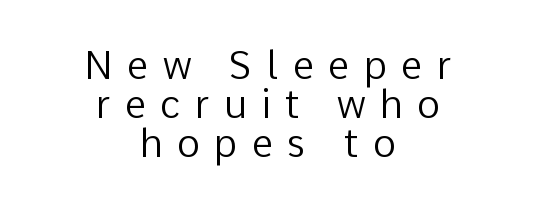
The image shows 39 px regular-weight sans-serif type, upright; set centered, tight line spacing (1.0x), unusually wide letter spacing (+0.36 em), not underlined; low stroke contrast and a medium x-height.
